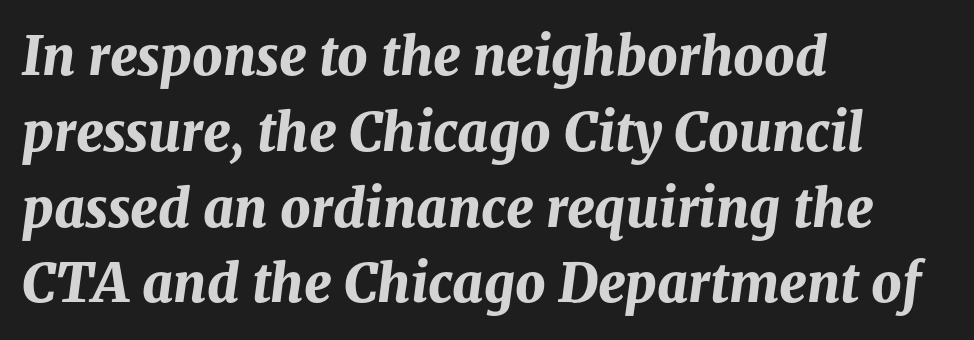
The vertical gap from one line to the next is medium. Does extra space separate the letters? No, they use regular spacing. This rendering uses left alignment, leaving the right contour irregular. The glyphs have the mass of a bold cut.
